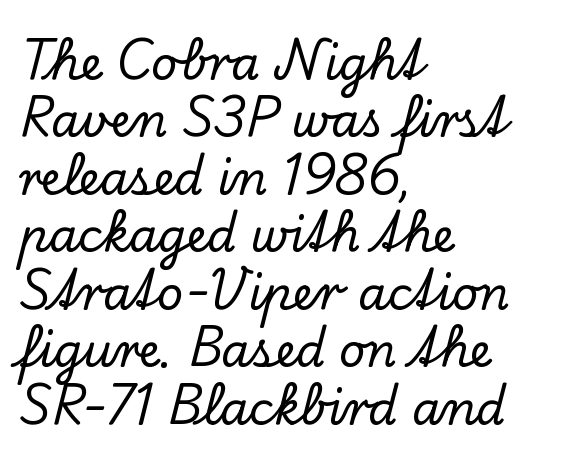
{"serif": "yes", "width": "normal", "stroke_contrast": "low", "x_height": "small", "monospaced": "no", "underline": "no", "align": "left", "line_spacing": "normal", "line_spacing_ratio": 1.25, "letter_spacing": "normal", "letter_spacing_em": 0.0, "glyph_px": 46}
